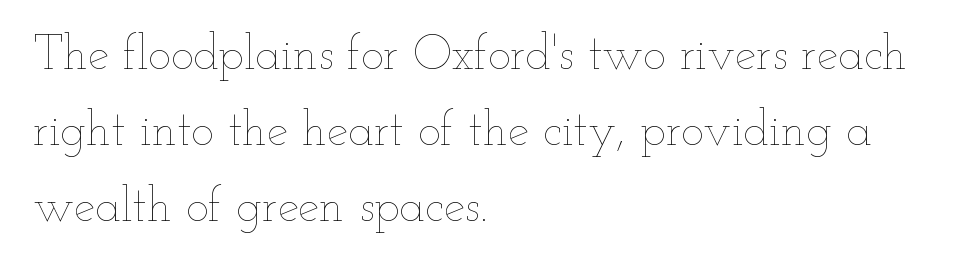
Typeset ragged right — the left edge is the straight one. Looks like regular typesetting: each glyph gets only the width it needs. The area under the type is left untouched. What's the leading like? Ordinary, nothing unusual. Stems here are at most as thick as an everyday book face. The letterforms sit shoulder to shoulder at normal distance.
